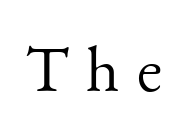
These glyphs show unthickened strokes, regular width or finer. The letters advance in unequal steps, a hallmark of proportional type. Style check: upright. A serif font was chosen for this passage.
